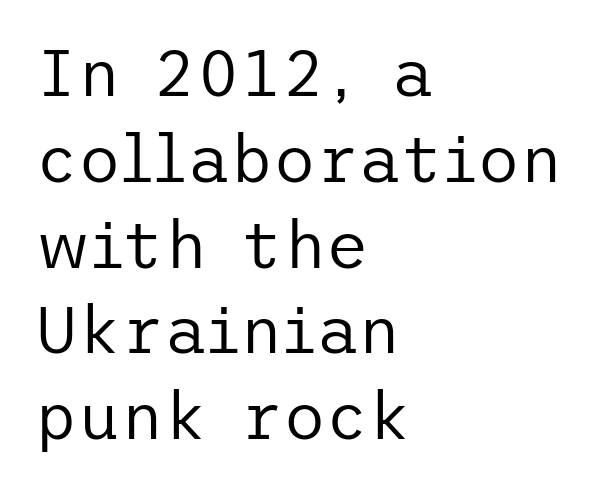
{"serif": "no", "italic": "no", "bold": "no", "weight": "regular", "width": "normal", "stroke_contrast": "low", "x_height": "medium", "underline": "no", "align": "left", "line_spacing": "normal", "line_spacing_ratio": 1.3, "letter_spacing": "normal", "letter_spacing_em": 0.0, "glyph_px": 66}
